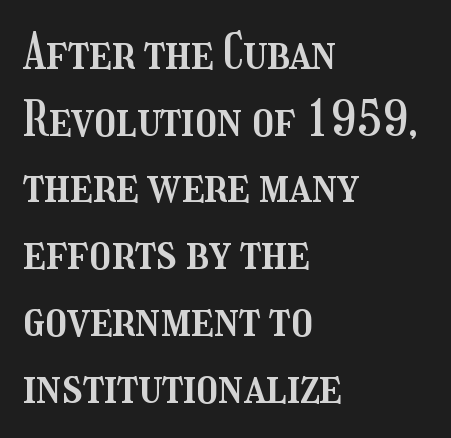
Q: Is the text italic (slanted)? A: No, it is upright.
Q: Is the text underlined? A: No.
Q: How is the paragraph aligned? A: Left-aligned.
Q: Is the spacing between letters normal or unusually wide? A: Normal.
Q: Is the spacing between lines tight, normal or loose? A: Normal.
Q: Width (condensed, normal, or wide)? A: Condensed.
Q: Stroke contrast? A: Medium.
Q: x-height? A: Medium.
Q: Monospaced? A: No.
